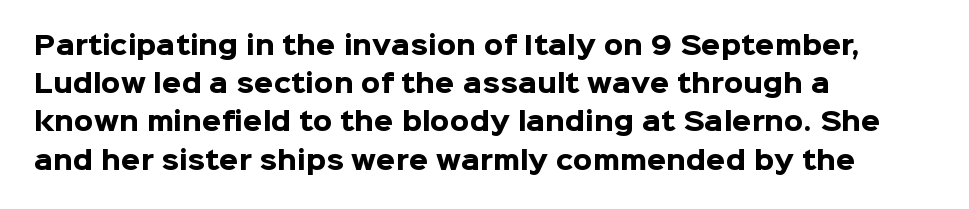
The image shows 25 px bold type, upright; set left-aligned, normal line spacing (1.53x), normal letter spacing, not underlined.
